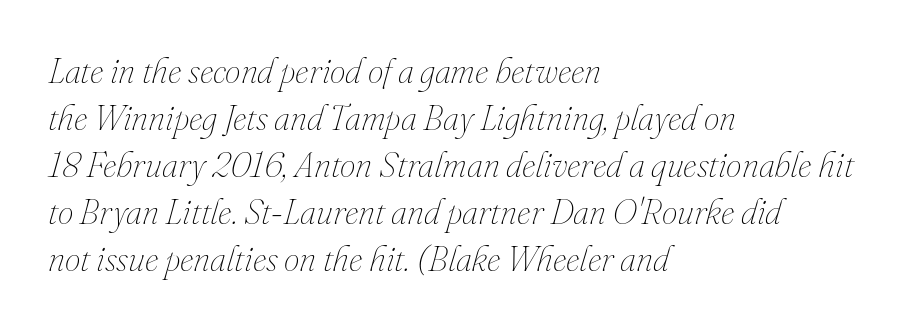
The image shows 35 px thin type, italic (leaning right); set left-aligned, normal line spacing (1.34x), normal letter spacing, not underlined; medium stroke contrast and a small x-height.
